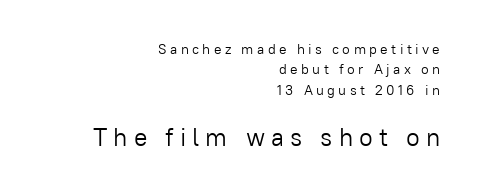
Right-aligned paragraph, ragged on the left. Italic? Not at all — the glyphs are vertical. The words here are not underlined. Caption: upper text group reduced, lower text group enlarged. Evenly set lines give the paragraph a standard silhouette.
